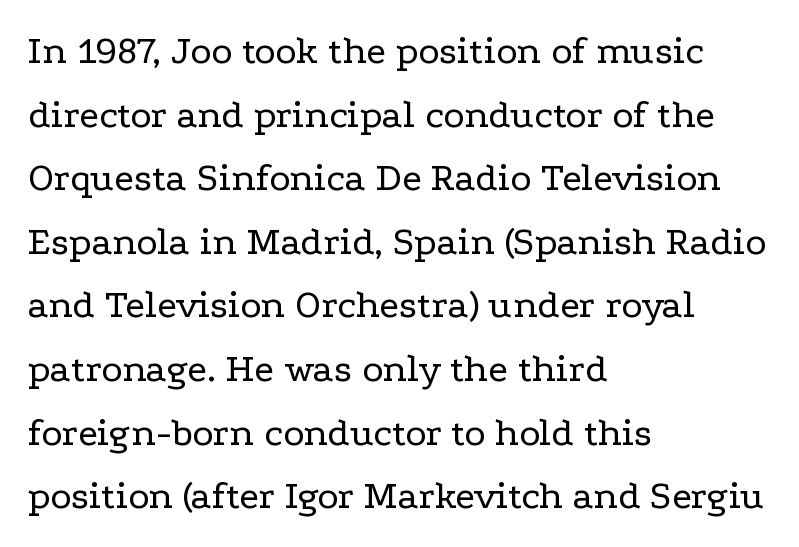
{"serif": "yes", "italic": "no", "bold": "no", "weight": "regular", "width": "wide", "stroke_contrast": "low", "x_height": "medium", "monospaced": "no", "underline": "no", "align": "left", "line_spacing": "normal", "line_spacing_ratio": 1.59, "letter_spacing": "normal", "letter_spacing_em": 0.0, "glyph_px": 40}
